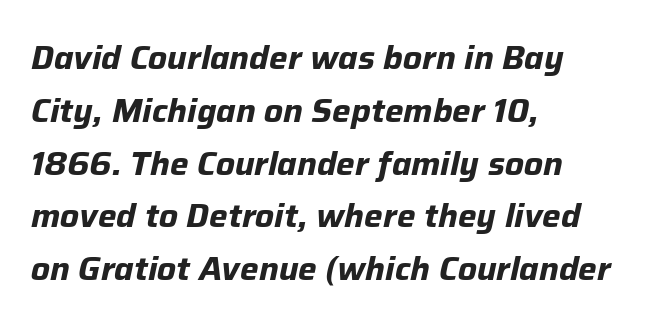
The typesetting leans heavy: a genuine bold. Italic? Definitely — the glyphs are oblique. This block has exactly the height ordinary leading produces. These lines keep a tight, regular rhythm from letter to letter. Compared with a centered layout, this one pins lines to the left instead.
